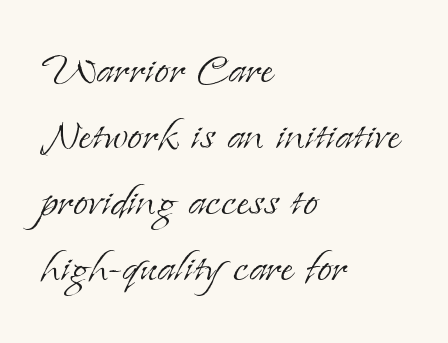
The image shows 54 px light serif type; set left-aligned, line spacing 1.22x, normal letter spacing, not underlined; low stroke contrast and a small x-height.
